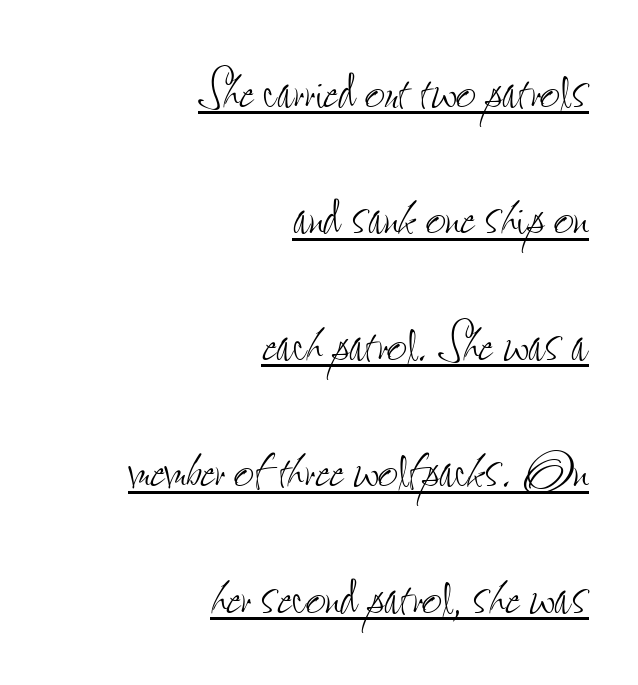
{"bold": "no", "weight": "thin", "width": "condensed", "stroke_contrast": "low", "x_height": "small", "monospaced": "no", "underline": "yes", "align": "right", "line_spacing_ratio": 1.78, "letter_spacing": "normal", "letter_spacing_em": 0.0, "glyph_px": 71}
